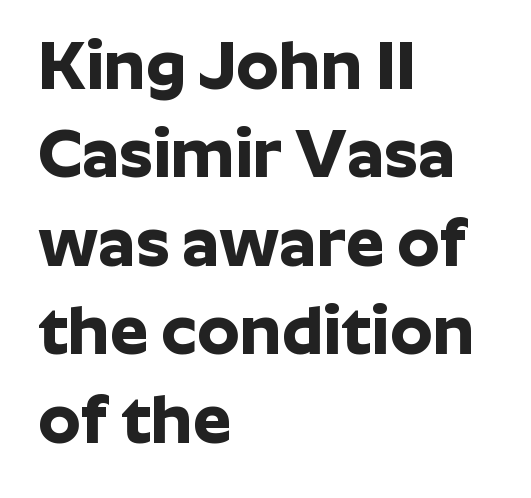
{"serif": "no", "italic": "no", "bold": "yes", "weight": "bold", "width": "normal", "stroke_contrast": "low", "x_height": "medium", "monospaced": "no", "underline": "no", "align": "left", "line_spacing": "normal", "line_spacing_ratio": 1.3, "letter_spacing": "normal", "letter_spacing_em": 0.0, "glyph_px": 68}
